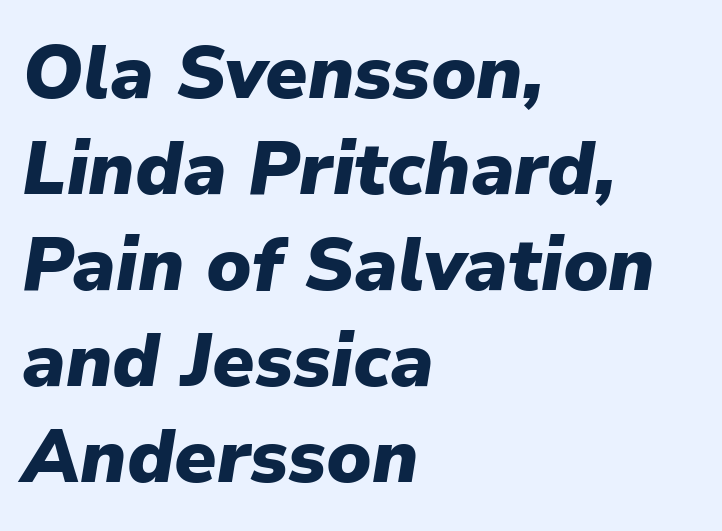
Q: Is the text bold? A: Yes.
Q: Is the text italic (slanted)? A: Yes, it leans right by about 9 degrees.
Q: Is the text underlined? A: No.
Q: How is the paragraph aligned? A: Left-aligned.
Q: Is the spacing between letters normal or unusually wide? A: Normal.
Q: Is the spacing between lines tight, normal or loose? A: Normal.
Q: Width (condensed, normal, or wide)? A: Normal.
Q: Stroke contrast? A: Low.
Q: x-height? A: Medium.
Q: Monospaced? A: No.
